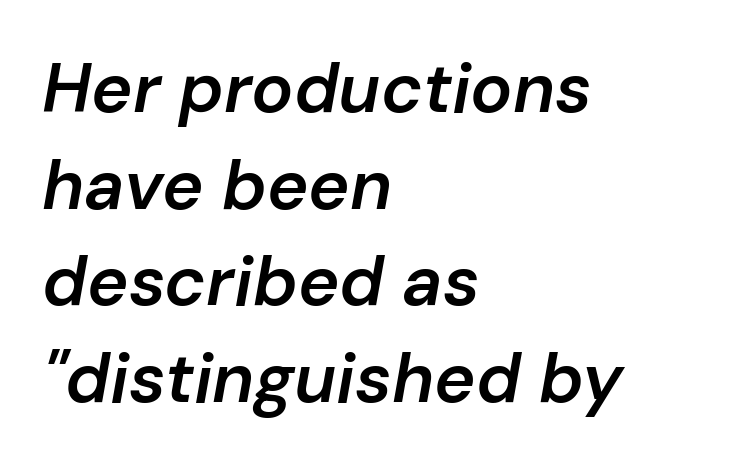
The image shows 70 px semibold type, italic (leaning right); set left-aligned, normal line spacing (1.38x), normal letter spacing, not underlined; low stroke contrast and a medium x-height.
